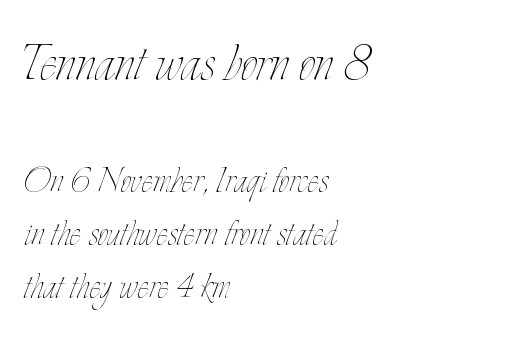
The image shows 64 px thin, condensed type; set left-aligned, line spacing 1.23x, normal letter spacing, not underlined; the first (top) block is 1.49x larger; low stroke contrast and a small x-height.
